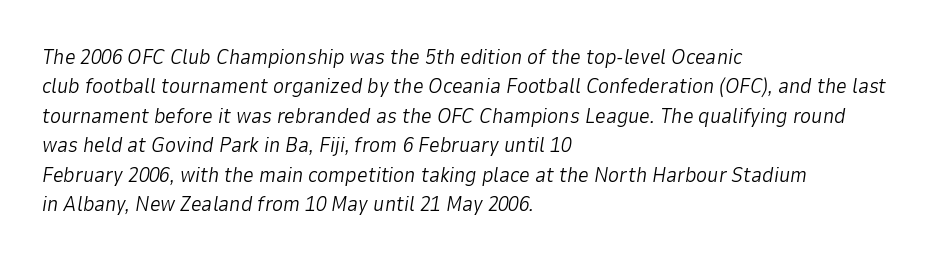
Q: Is the text bold? A: No.
Q: Is the text italic (slanted)? A: Yes, it leans right by about 9 degrees.
Q: Is the text underlined? A: No.
Q: How is the paragraph aligned? A: Left-aligned.
Q: Is the spacing between letters normal or unusually wide? A: Normal.
Q: Is the spacing between lines tight, normal or loose? A: Normal.
